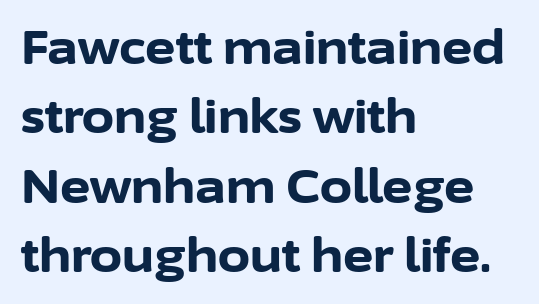
{"serif": "no", "italic": "no", "bold": "yes", "weight": "bold", "width": "normal", "stroke_contrast": "low", "x_height": "medium", "monospaced": "no", "underline": "no", "align": "left", "line_spacing": "normal", "line_spacing_ratio": 1.51, "letter_spacing": "normal", "letter_spacing_em": 0.0, "glyph_px": 46}
